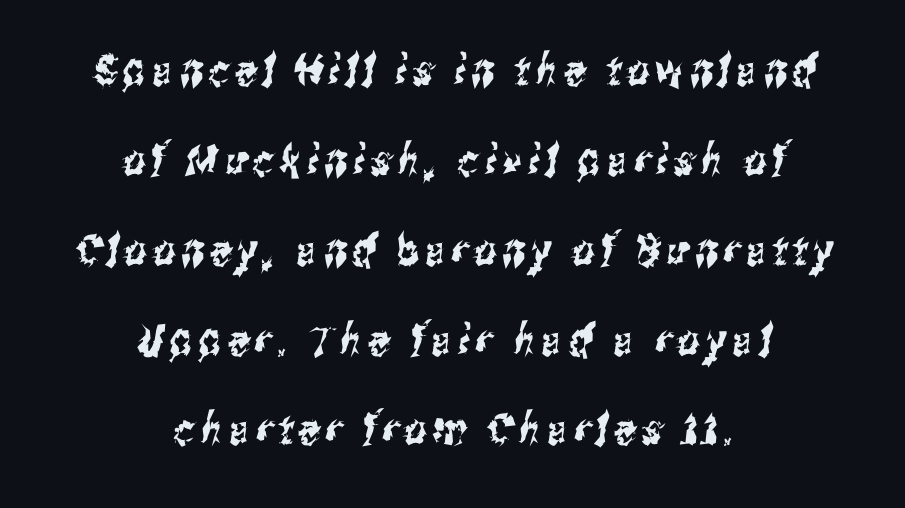
Q: Is the typeface a serif or a sans-serif typeface? A: Sans-serif.
Q: Is the text underlined? A: No.
Q: How is the paragraph aligned? A: Centered.
Q: Is the spacing between lines tight, normal or loose? A: Loose.
Q: Width (condensed, normal, or wide)? A: Condensed.
Q: Stroke contrast? A: Medium.
Q: x-height? A: Medium.
Q: Monospaced? A: No.
